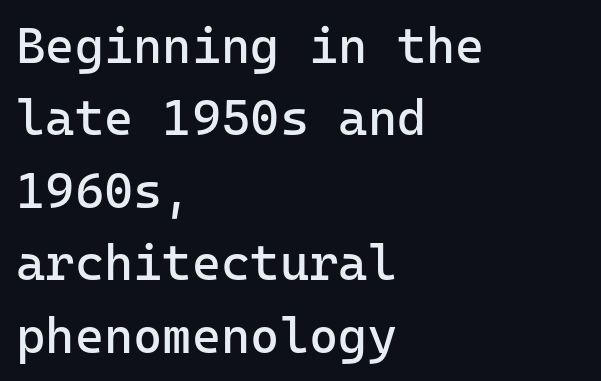
{"serif": "no", "italic": "no", "bold": "no", "weight": "regular", "width": "normal", "stroke_contrast": "low", "x_height": "medium", "monospaced": "yes", "underline": "no", "align": "left", "line_spacing": "normal", "line_spacing_ratio": 1.45, "letter_spacing": "normal", "letter_spacing_em": 0.0, "glyph_px": 50}
